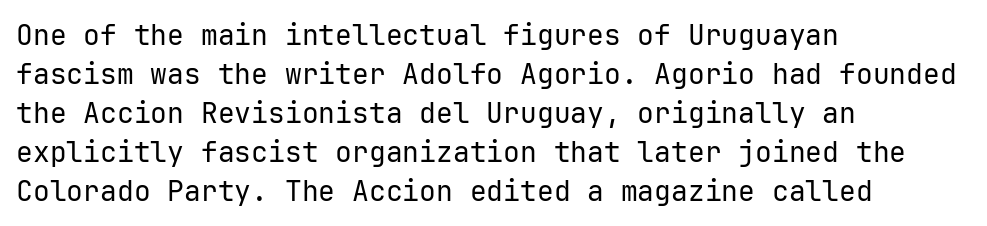
The image shows 28 px regular-weight sans-serif type, upright, monospaced; set left-aligned, normal line spacing (1.39x), normal letter spacing, not underlined; low stroke contrast and a medium x-height.
